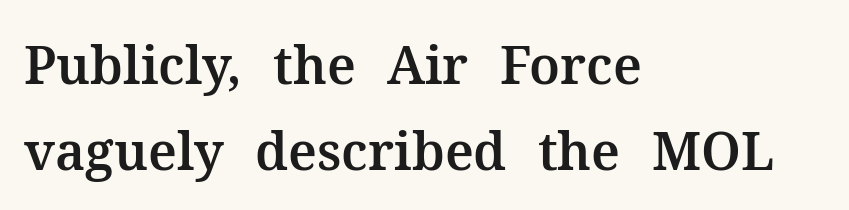
The lettering holds an erect, upright posture throughout. A typesetter would call this zero additional tracking. A typesetter would call this leading conventional body-copy spacing. Honestly, there is no underline to notice here at all. The compositor pushed each line to the left boundary.
